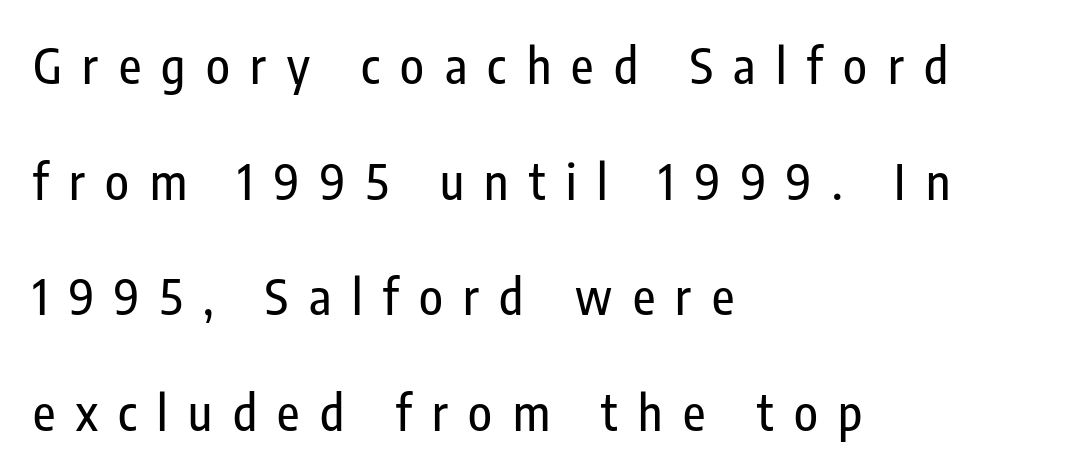
{"serif": "no", "italic": "no", "width": "condensed", "stroke_contrast": "low", "x_height": "medium", "monospaced": "no", "underline": "no", "align": "left", "line_spacing": "loose", "line_spacing_ratio": 2.36, "letter_spacing": "wide", "letter_spacing_em": 0.42, "glyph_px": 49}
